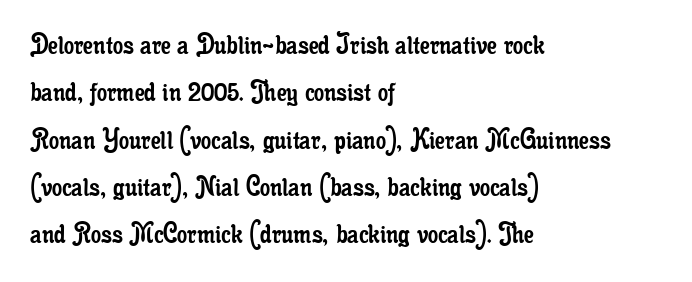
Q: Is the text bold? A: No.
Q: Is the text italic (slanted)? A: No, it is upright.
Q: Is the typeface a serif or a sans-serif typeface? A: Serif.
Q: Is the text underlined? A: No.
Q: How is the paragraph aligned? A: Left-aligned.
Q: Is the spacing between letters normal or unusually wide? A: Normal.
Q: Is the spacing between lines tight, normal or loose? A: Normal.
Q: Width (condensed, normal, or wide)? A: Condensed.
Q: Stroke contrast? A: Low.
Q: x-height? A: Small.
Q: Monospaced? A: No.
